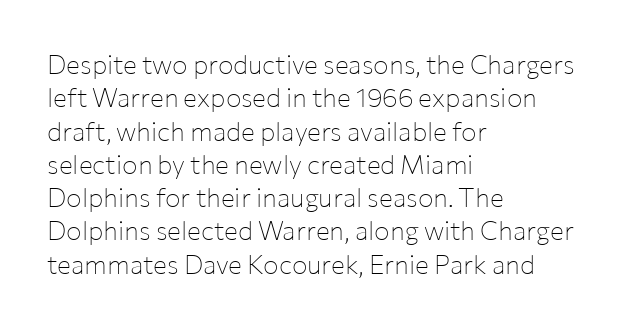
{"italic": "no", "bold": "no", "underline": "no", "align": "left", "line_spacing": "normal", "line_spacing_ratio": 1.28, "letter_spacing": "normal", "letter_spacing_em": 0.0, "glyph_px": 26}
